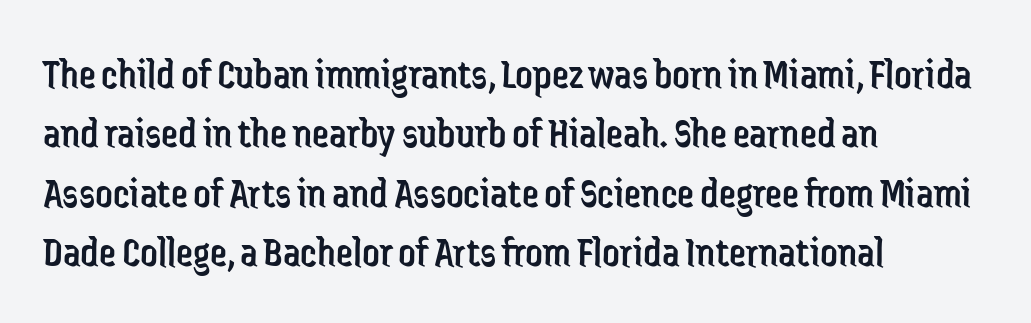
The image shows 43 px regular-weight, condensed sans-serif type, upright; set left-aligned, normal line spacing (1.38x), normal letter spacing, not underlined; low stroke contrast and a medium x-height.
